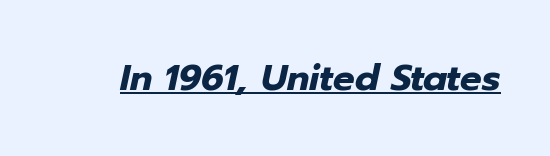
The font is running at its bold setting. When letters slant like this, we call the style italic. In designer terms, the underline attribute is active on this setting. Here the designer chose a conventional face with non-uniform glyph widths.
